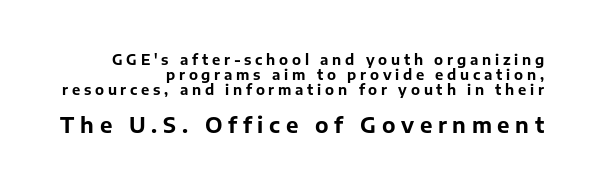
{"italic": "no", "bold": "yes", "underline": "no", "align": "right", "line_spacing": "tight", "line_spacing_ratio": 1.06, "letter_spacing": "wide", "letter_spacing_em": 0.27, "larger_block": "second", "size_ratio": 1.5, "glyph_px": 21}
